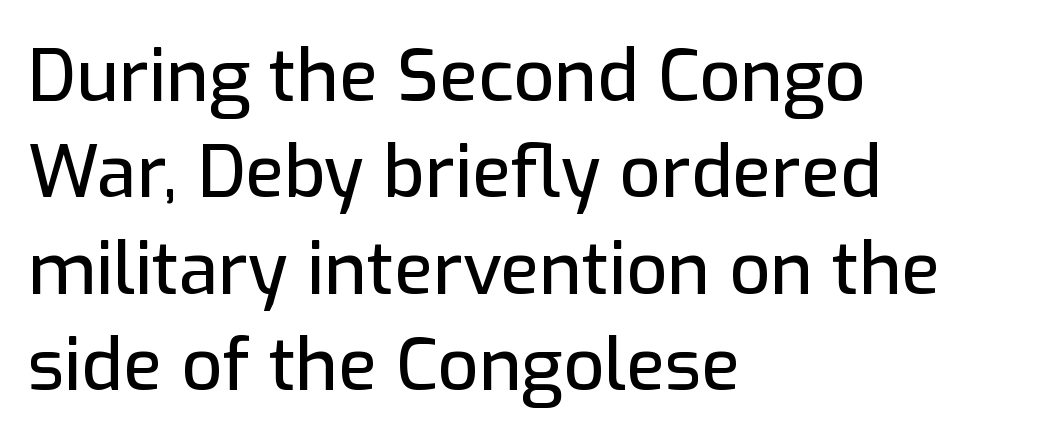
The text block is weighted toward the left margin, trailing off unevenly rightward. This is the regular roman posture of the typeface. Each letter keeps its own natural width here, so spacing adapts to shape. One glance says typical: line gaps are just what's usual. In terms of letterform style, serifs are entirely absent. There is no visible air inserted between adjacent glyphs.
